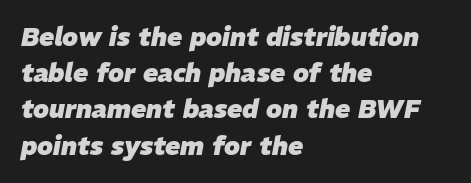
Q: Is the text bold? A: Yes.
Q: Is the text italic (slanted)? A: Yes, it leans right by about 11 degrees.
Q: Is the text underlined? A: No.
Q: How is the paragraph aligned? A: Left-aligned.
Q: Is the spacing between letters normal or unusually wide? A: Normal.
Q: Is the spacing between lines tight, normal or loose? A: Normal.
